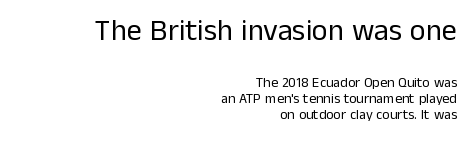
Classification — sans serif. Each line ends at the same right margin while the left side varies. The strokes are not fattened; the text isn't bold. Check the space under the baseline: it is left empty. This layout puts the oversized block above and the modest block below. Every stem runs plumb, perpendicular to the baseline.
